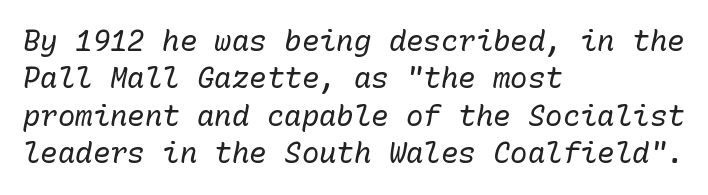
Q: Is the text bold? A: No.
Q: Is the text italic (slanted)? A: Yes, it leans right by about 10 degrees.
Q: Is the text underlined? A: No.
Q: How is the paragraph aligned? A: Left-aligned.
Q: Is the spacing between letters normal or unusually wide? A: Normal.
Q: Is the spacing between lines tight, normal or loose? A: Normal.
Q: Width (condensed, normal, or wide)? A: Normal.
Q: Stroke contrast? A: Low.
Q: x-height? A: Medium.
Q: Monospaced? A: Yes.
